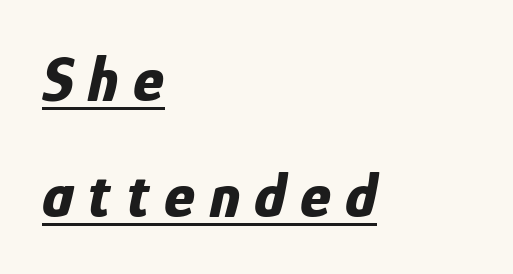
This sample is left-justified, so line endings fall wherever the words run out. In designer terms, the underline attribute is active on this setting. Each word looks stretched out because of the extra space between its letters. This is oblique type, the kind used for emphasis or titles. A full-strength bold gives these letters their thick strokes.
